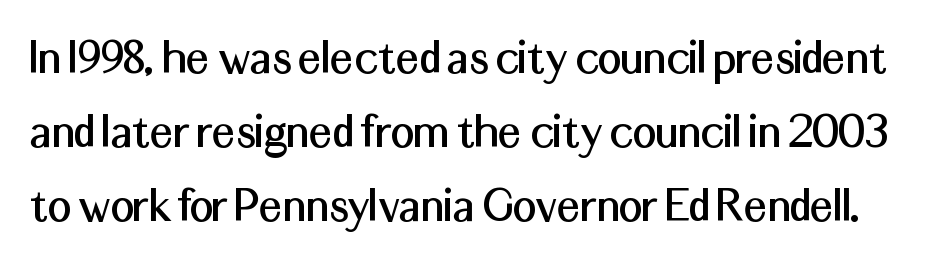
Q: Is the text italic (slanted)? A: No, it is upright.
Q: Is the typeface a serif or a sans-serif typeface? A: Sans-serif.
Q: Is the text underlined? A: No.
Q: Is the spacing between letters normal or unusually wide? A: Normal.
Q: Is the spacing between lines tight, normal or loose? A: Normal.
Q: Width (condensed, normal, or wide)? A: Normal.
Q: Stroke contrast? A: Medium.
Q: x-height? A: Medium.
Q: Monospaced? A: No.
